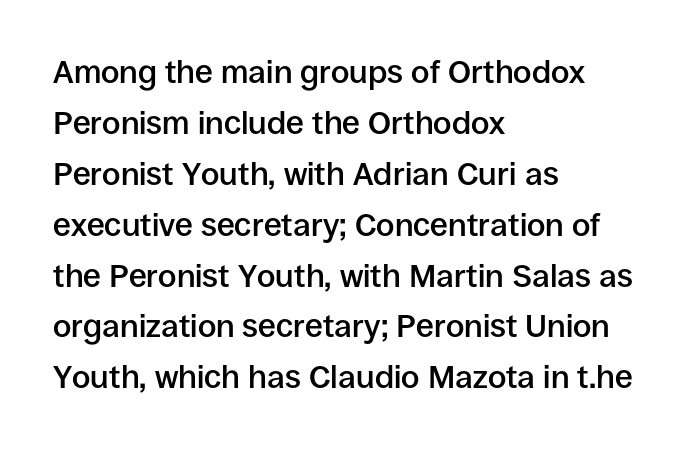
Q: Is the text bold? A: Semi-bold.
Q: Is the text italic (slanted)? A: No, it is upright.
Q: Is the typeface a serif or a sans-serif typeface? A: Sans-serif.
Q: Is the text underlined? A: No.
Q: How is the paragraph aligned? A: Left-aligned.
Q: Is the spacing between letters normal or unusually wide? A: Normal.
Q: Is the spacing between lines tight, normal or loose? A: Normal.
Q: Width (condensed, normal, or wide)? A: Normal.
Q: Stroke contrast? A: Low.
Q: x-height? A: Large.
Q: Monospaced? A: No.
